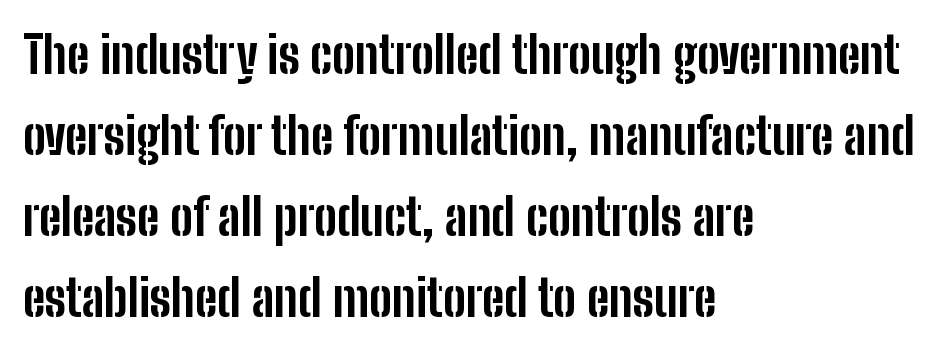
The image shows 51 px bold, condensed sans-serif type, upright; set left-aligned, normal line spacing (1.59x), normal letter spacing, not underlined; low stroke contrast and a medium x-height.
